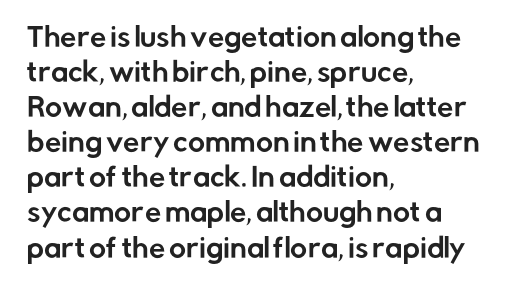
Q: Is the text italic (slanted)? A: No, it is upright.
Q: Is the text underlined? A: No.
Q: How is the paragraph aligned? A: Left-aligned.
Q: Is the spacing between letters normal or unusually wide? A: Normal.
Q: Is the spacing between lines tight, normal or loose? A: Normal.
